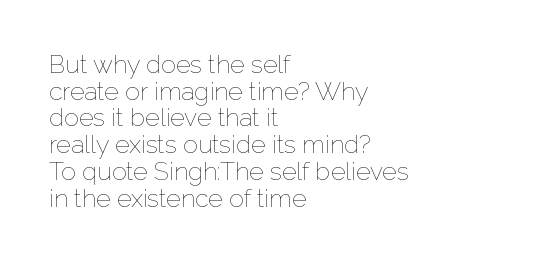
Q: Is the text bold? A: No.
Q: Is the text italic (slanted)? A: No, it is upright.
Q: Is the text underlined? A: No.
Q: How is the paragraph aligned? A: Left-aligned.
Q: Is the spacing between letters normal or unusually wide? A: Normal.
Q: Is the spacing between lines tight, normal or loose? A: Tight.
